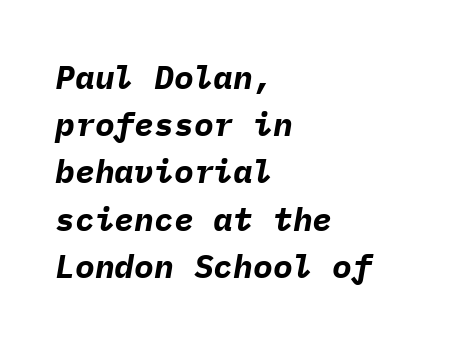
{"italic": "yes", "lean": "right", "slant_degrees": 9, "bold": "yes", "weight": "bold", "width": "normal", "stroke_contrast": "low", "x_height": "medium", "monospaced": "yes", "underline": "no", "align": "left", "line_spacing": "normal", "line_spacing_ratio": 1.43, "letter_spacing": "normal", "letter_spacing_em": 0.0, "glyph_px": 33}
